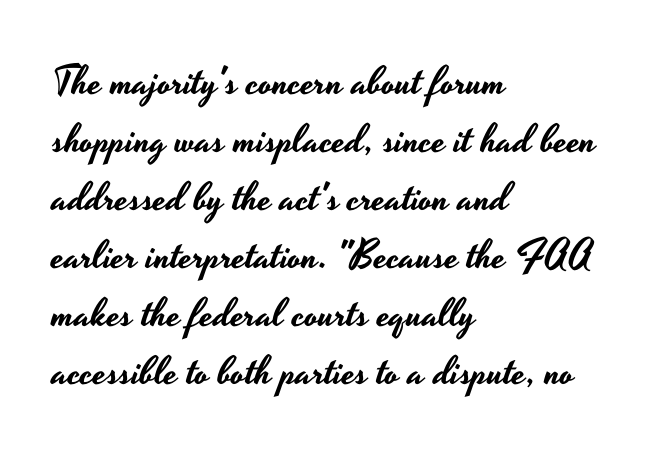
Here the designer chose a conventional face with non-uniform glyph widths. Line spacing here is normal. Letters rest on an invisible, unmarked baseline. Nothing unusual about the tracking: characters are spaced as the font intends.
